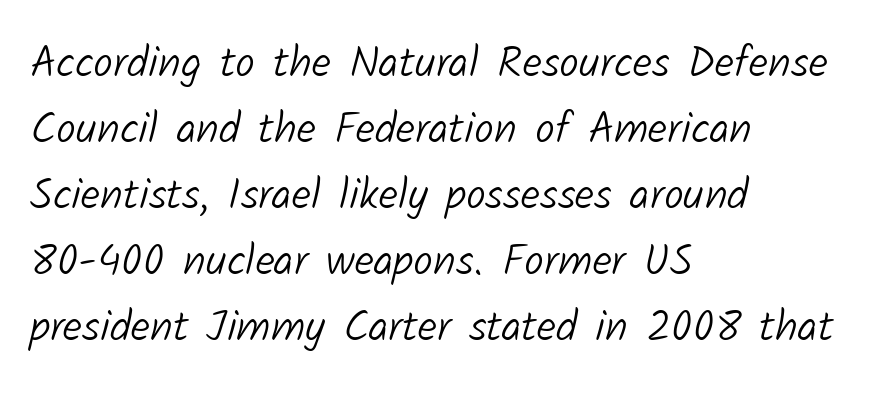
Q: Is the text bold? A: No.
Q: Is the typeface a serif or a sans-serif typeface? A: Sans-serif.
Q: Is the text underlined? A: No.
Q: How is the paragraph aligned? A: Left-aligned.
Q: Is the spacing between letters normal or unusually wide? A: Normal.
Q: Is the spacing between lines tight, normal or loose? A: Normal.
Q: Width (condensed, normal, or wide)? A: Normal.
Q: Stroke contrast? A: Low.
Q: x-height? A: Medium.
Q: Monospaced? A: No.
